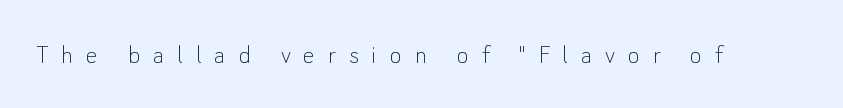
The image shows 29 px thin sans-serif type, upright; set unusually wide letter spacing (+0.44 em), not underlined; low stroke contrast and a small x-height.
